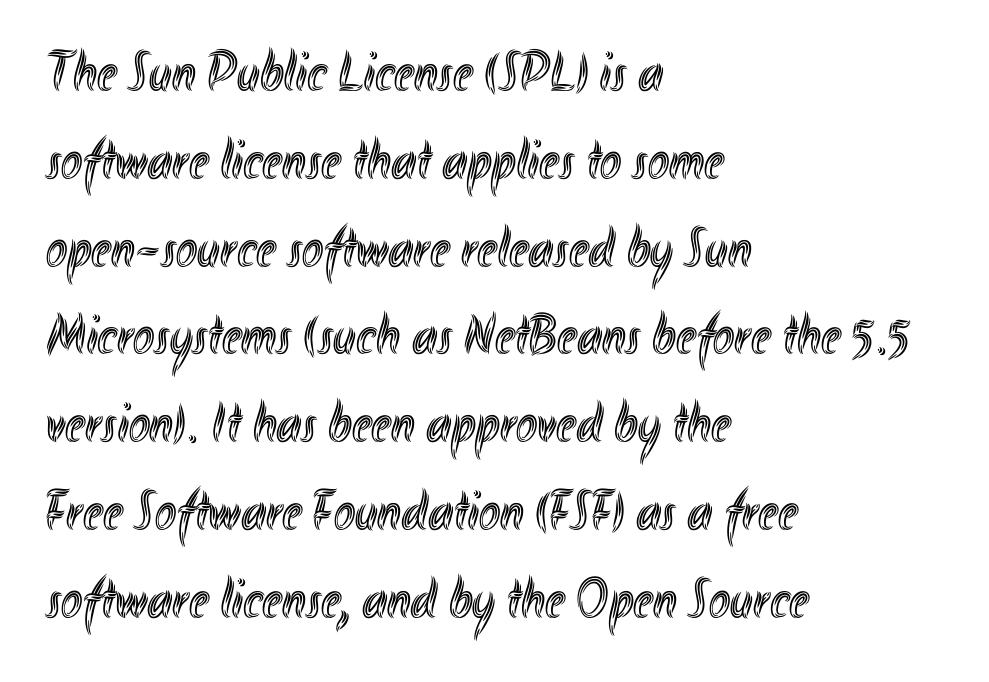
Varying glyph widths throughout — classic text-font behaviour. Does the leading feel generous? No, just average. The area under the type is left untouched.
